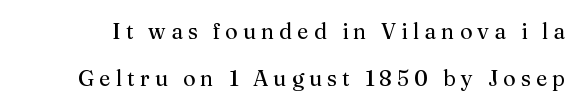
{"italic": "no", "bold": "no", "underline": "no", "line_spacing": "loose", "line_spacing_ratio": 2.14, "letter_spacing": "wide", "letter_spacing_em": 0.23, "glyph_px": 22}
